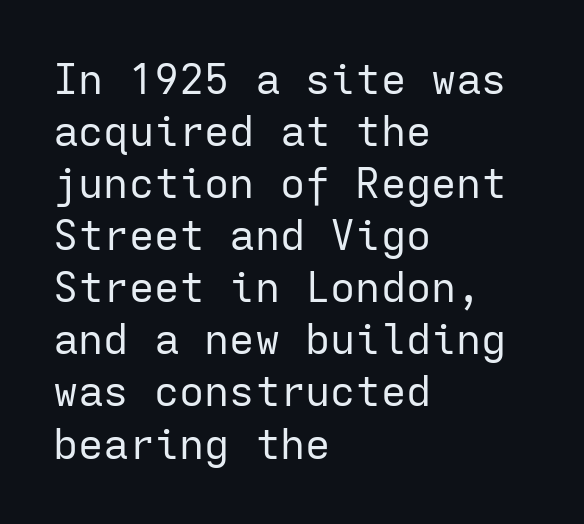
The image shows 42 px regular-weight sans-serif type, upright, monospaced; set left-aligned, line spacing 1.24x, normal letter spacing, not underlined; low stroke contrast and a medium x-height.
